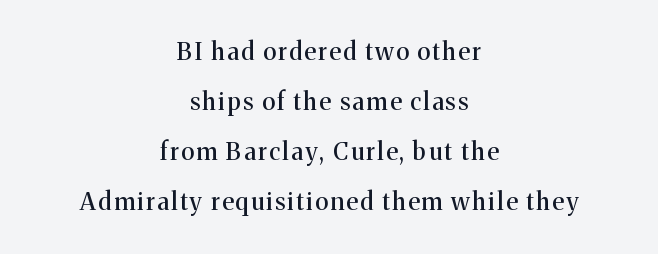
{"italic": "no", "underline": "no", "align": "center", "line_spacing": "loose", "line_spacing_ratio": 2.09, "glyph_px": 24}
